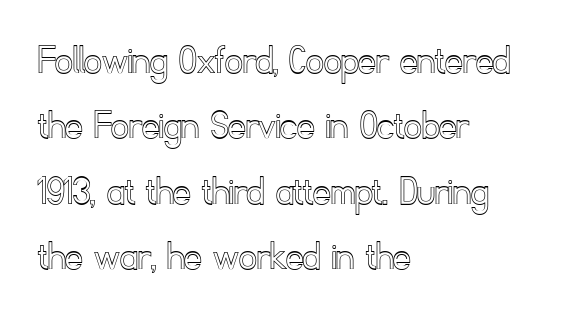
{"italic": "no", "width": "normal", "x_height": "small", "monospaced": "no", "underline": "no", "align": "left", "line_spacing": "normal", "line_spacing_ratio": 1.52, "letter_spacing": "normal", "letter_spacing_em": 0.0, "glyph_px": 43}
